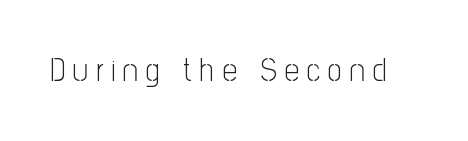
The passage shown has open, widely tracked lettering throughout. Nothing sits at the stroke ends, so this counts as sans-serif. These lines are rendered in a variable-pitch font. Stems here are at most as thick as an everyday book face. Style check: upright.
